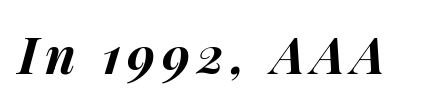
The image shows 51 px bold type, italic (leaning right); set not underlined; medium stroke contrast and a medium x-height.
